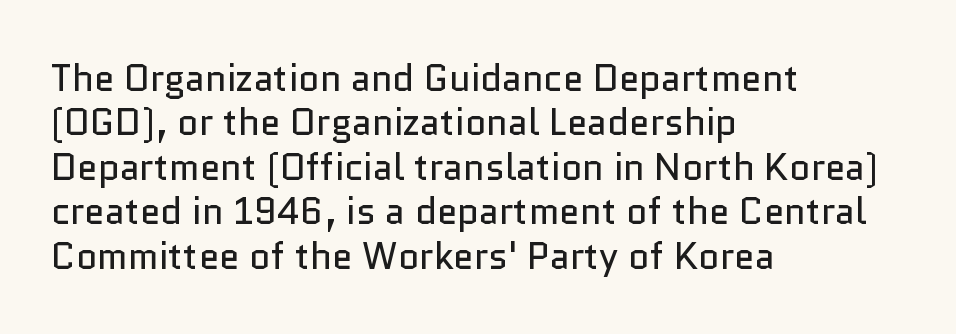
{"serif": "no", "italic": "no", "bold": "no", "weight": "regular", "width": "normal", "stroke_contrast": "low", "x_height": "medium", "monospaced": "no", "underline": "no", "align": "left", "line_spacing_ratio": 1.2, "letter_spacing": "normal", "letter_spacing_em": 0.0, "glyph_px": 37}
